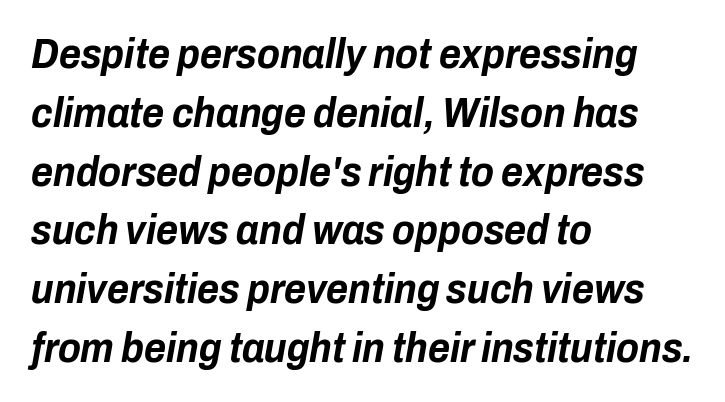
The image shows 42 px bold, condensed type, italic (leaning right); set left-aligned, normal line spacing (1.4x), normal letter spacing, not underlined; low stroke contrast and a medium x-height.
